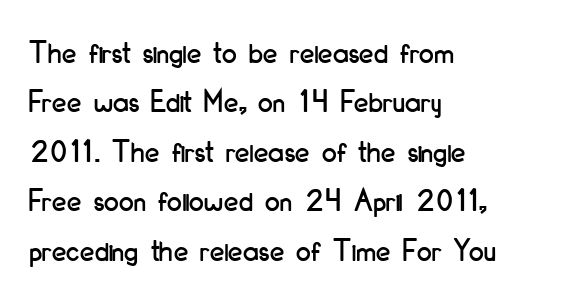
Q: Is the text italic (slanted)? A: No, it is upright.
Q: Is the typeface a serif or a sans-serif typeface? A: Sans-serif.
Q: Is the text underlined? A: No.
Q: How is the paragraph aligned? A: Left-aligned.
Q: Is the spacing between letters normal or unusually wide? A: Normal.
Q: Is the spacing between lines tight, normal or loose? A: Normal.
Q: Width (condensed, normal, or wide)? A: Condensed.
Q: Stroke contrast? A: Low.
Q: x-height? A: Small.
Q: Monospaced? A: No.
